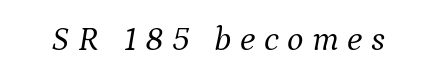
The image shows 35 px light serif type, italic (leaning right); set unusually wide letter spacing (+0.24 em), not underlined; medium stroke contrast and a medium x-height.
